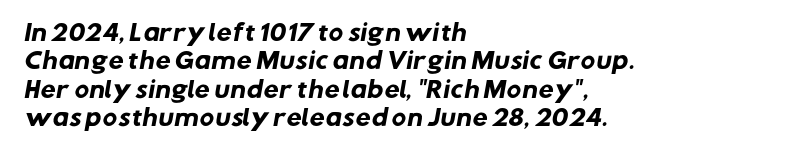
{"bold": "yes", "underline": "no", "align": "left", "line_spacing": "normal", "line_spacing_ratio": 1.29, "letter_spacing": "normal", "letter_spacing_em": 0.0, "glyph_px": 22}
